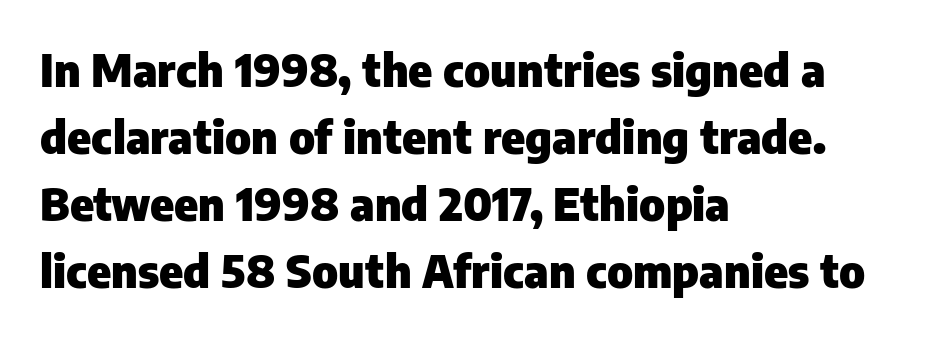
Regarding serifs, this sample does without them. These lines sit exactly where default settings would place them. Descenders hang freely into open space. Caption: bold face, heavy strokes. These lines were composed using upright roman letters.
